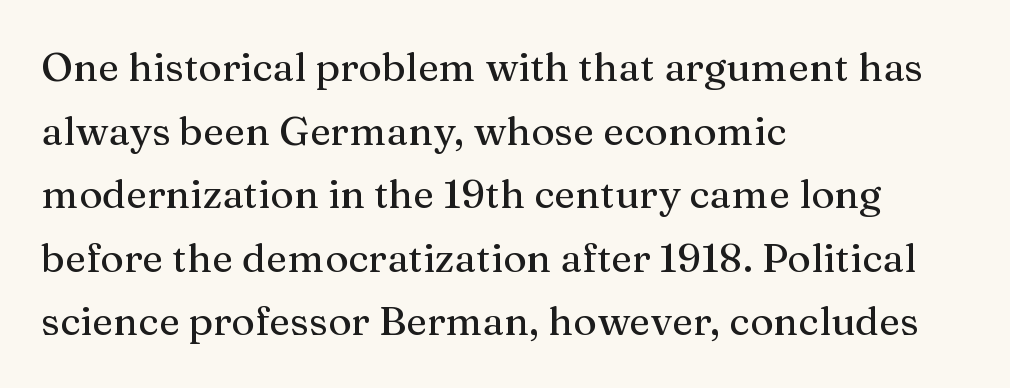
Q: Is the text italic (slanted)? A: No, it is upright.
Q: Is the typeface a serif or a sans-serif typeface? A: Serif.
Q: Is the text underlined? A: No.
Q: How is the paragraph aligned? A: Left-aligned.
Q: Is the spacing between letters normal or unusually wide? A: Normal.
Q: Is the spacing between lines tight, normal or loose? A: Normal.
Q: Width (condensed, normal, or wide)? A: Normal.
Q: Stroke contrast? A: Medium.
Q: x-height? A: Medium.
Q: Monospaced? A: No.
